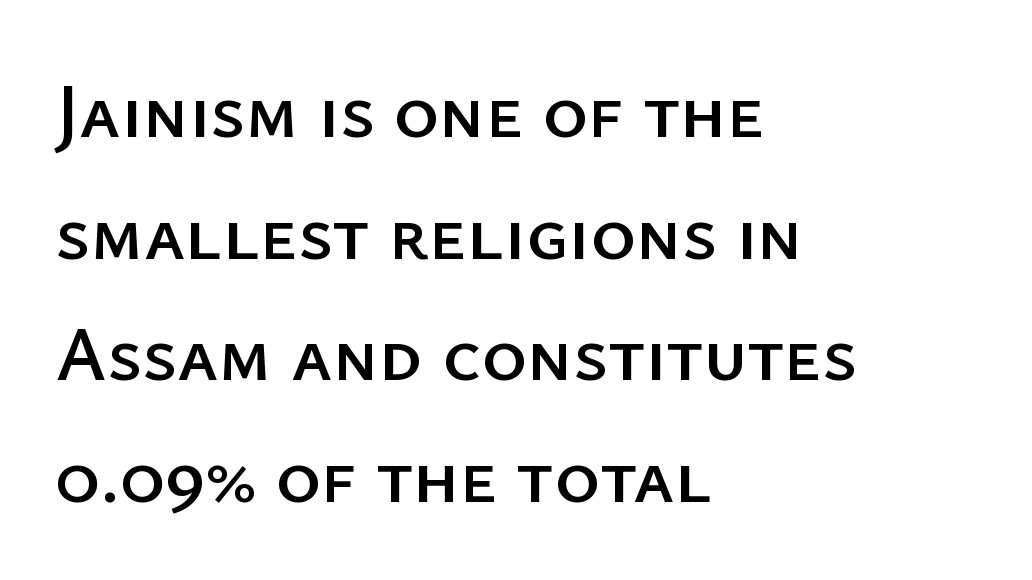
Q: Is the text italic (slanted)? A: No, it is upright.
Q: Is the typeface a serif or a sans-serif typeface? A: Sans-serif.
Q: Is the text underlined? A: No.
Q: How is the paragraph aligned? A: Left-aligned.
Q: Is the spacing between letters normal or unusually wide? A: Normal.
Q: Is the spacing between lines tight, normal or loose? A: Normal.
Q: Width (condensed, normal, or wide)? A: Normal.
Q: Stroke contrast? A: Low.
Q: x-height? A: Medium.
Q: Monospaced? A: No.
